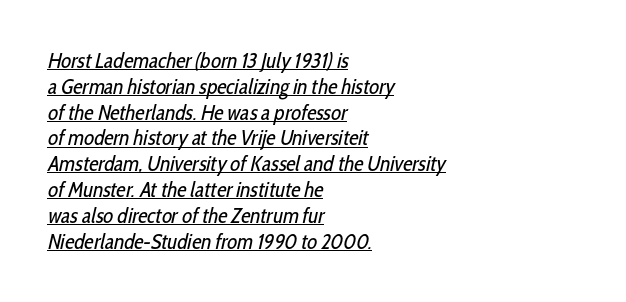
The image shows 21 px text type; set left-aligned, line spacing 1.23x, normal letter spacing, underlined.
